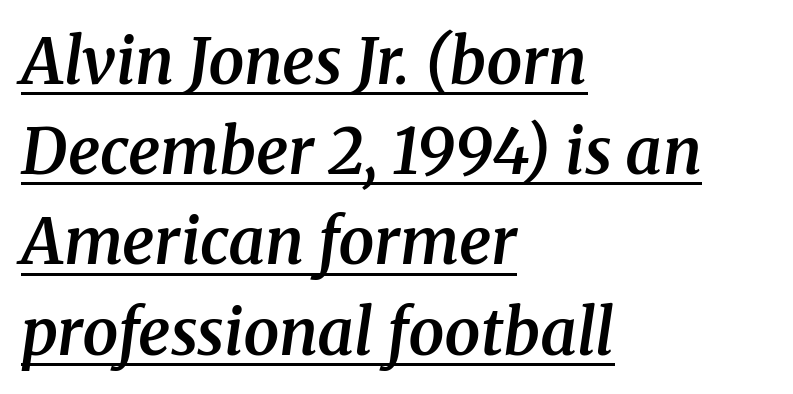
Q: Is the text bold? A: Semi-bold.
Q: Is the text italic (slanted)? A: Yes, it leans right by about 8 degrees.
Q: Is the typeface a serif or a sans-serif typeface? A: Serif.
Q: Is the text underlined? A: Yes.
Q: How is the paragraph aligned? A: Left-aligned.
Q: Is the spacing between letters normal or unusually wide? A: Normal.
Q: Is the spacing between lines tight, normal or loose? A: Normal.
Q: Width (condensed, normal, or wide)? A: Normal.
Q: Stroke contrast? A: Medium.
Q: x-height? A: Medium.
Q: Monospaced? A: No.
